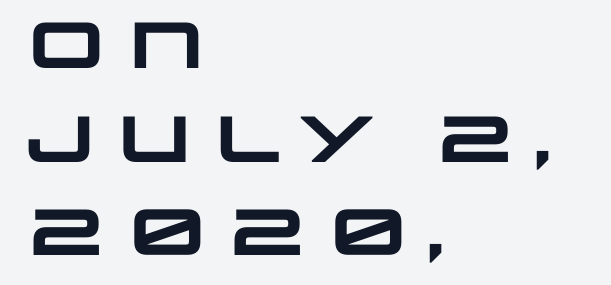
Q: Is the text bold? A: Yes.
Q: Is the typeface a serif or a sans-serif typeface? A: Sans-serif.
Q: Is the text underlined? A: No.
Q: How is the paragraph aligned? A: Left-aligned.
Q: Is the spacing between letters normal or unusually wide? A: Normal.
Q: Is the spacing between lines tight, normal or loose? A: Normal.
Q: Width (condensed, normal, or wide)? A: Wide.
Q: Stroke contrast? A: Low.
Q: x-height? A: Large.
Q: Monospaced? A: No.
